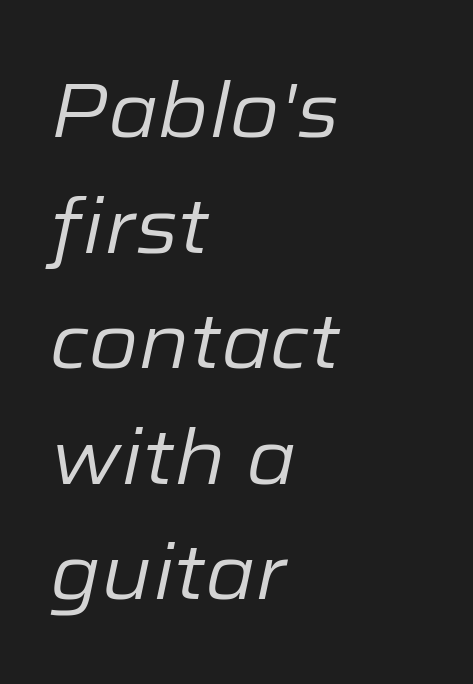
{"italic": "yes", "lean": "right", "slant_degrees": 12, "bold": "no", "weight": "regular", "width": "normal", "stroke_contrast": "low", "x_height": "medium", "monospaced": "no", "underline": "no", "align": "left", "line_spacing": "normal", "line_spacing_ratio": 1.52, "letter_spacing": "normal", "letter_spacing_em": 0.0, "glyph_px": 76}
